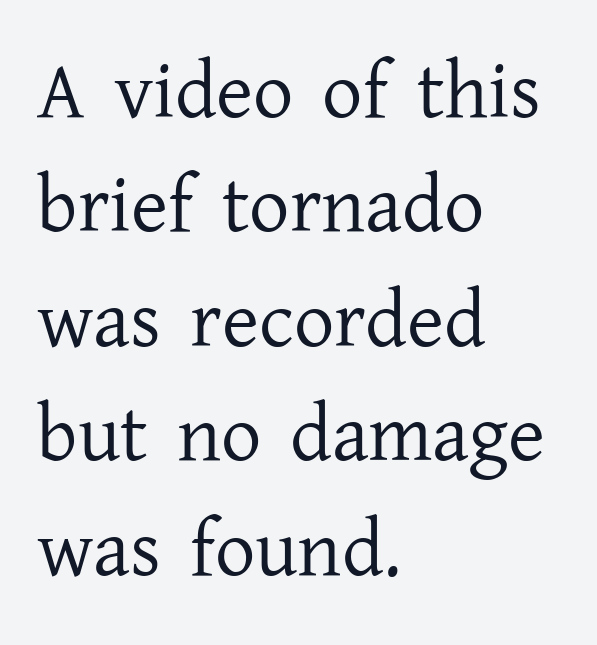
{"serif": "yes", "italic": "no", "bold": "no", "weight": "regular", "width": "normal", "stroke_contrast": "low", "x_height": "medium", "monospaced": "no", "underline": "no", "align": "left", "line_spacing": "normal", "line_spacing_ratio": 1.43, "letter_spacing": "normal", "letter_spacing_em": 0.0, "glyph_px": 80}
